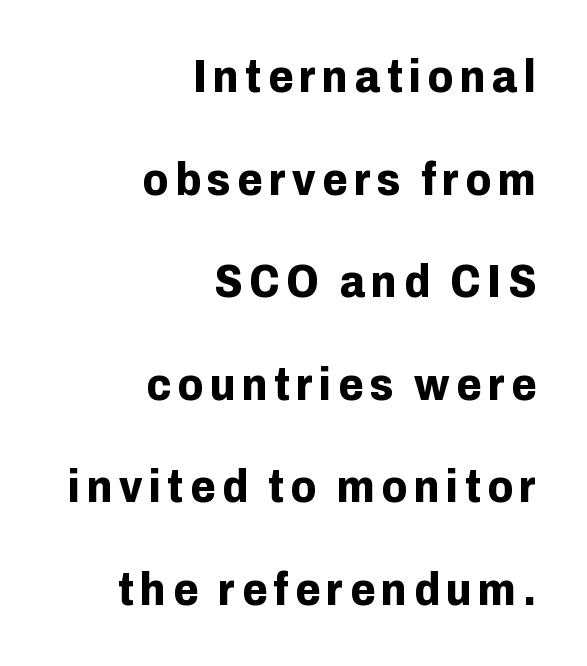
{"serif": "no", "italic": "no", "bold": "yes", "weight": "bold", "width": "normal", "stroke_contrast": "low", "x_height": "medium", "monospaced": "no", "underline": "no", "align": "right", "line_spacing": "loose", "line_spacing_ratio": 2.23, "glyph_px": 46}
